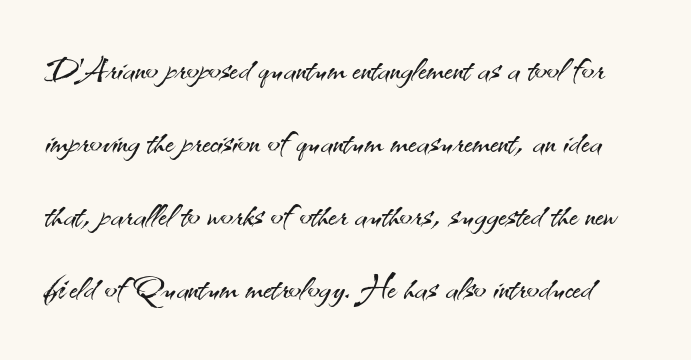
{"serif": "no", "bold": "no", "weight": "light", "width": "normal", "stroke_contrast": "medium", "x_height": "small", "monospaced": "no", "underline": "no", "line_spacing": "normal", "line_spacing_ratio": 1.59, "letter_spacing": "normal", "letter_spacing_em": 0.0, "glyph_px": 46}
